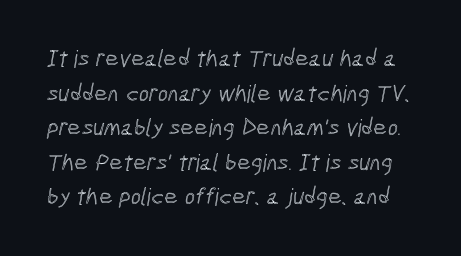
{"underline": "no", "line_spacing": "normal", "line_spacing_ratio": 1.44, "letter_spacing": "normal", "letter_spacing_em": 0.0, "glyph_px": 24}
